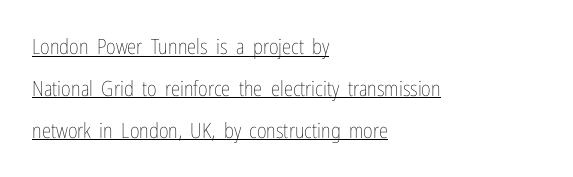
The image shows 21 px text type, upright; set left-aligned, loose line spacing (1.99x), normal letter spacing, underlined.
